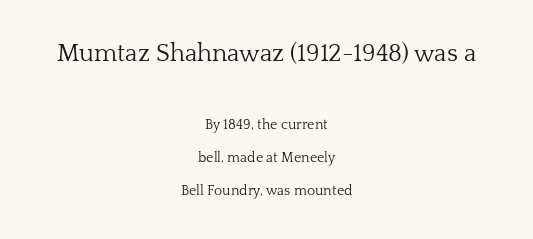
{"italic": "no", "bold": "no", "underline": "no", "align": "center", "line_spacing": "loose", "line_spacing_ratio": 2.34, "letter_spacing": "normal", "letter_spacing_em": 0.0, "larger_block": "first", "size_ratio": 1.79, "glyph_px": 25}
